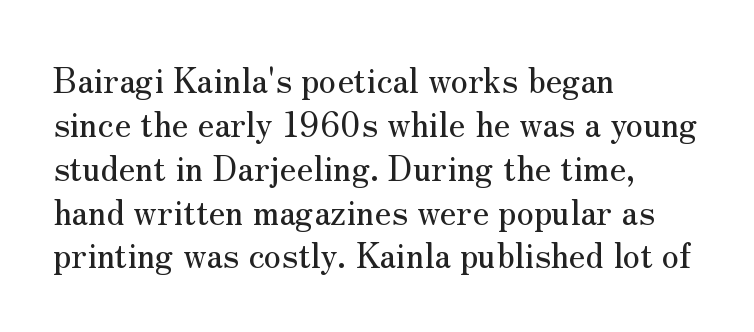
Q: Is the text italic (slanted)? A: No, it is upright.
Q: Is the typeface a serif or a sans-serif typeface? A: Serif.
Q: Is the text underlined? A: No.
Q: How is the paragraph aligned? A: Left-aligned.
Q: Is the spacing between letters normal or unusually wide? A: Normal.
Q: Is the spacing between lines tight, normal or loose? A: Normal.
Q: Width (condensed, normal, or wide)? A: Normal.
Q: Stroke contrast? A: Medium.
Q: x-height? A: Small.
Q: Monospaced? A: No.
